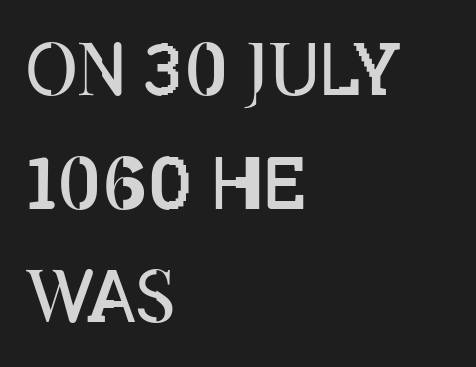
{"italic": "no", "bold": "no", "weight": "regular", "width": "condensed", "stroke_contrast": "low", "x_height": "large", "monospaced": "no", "underline": "no", "align": "left", "line_spacing": "normal", "line_spacing_ratio": 1.6, "letter_spacing": "normal", "letter_spacing_em": 0.0, "glyph_px": 71}
